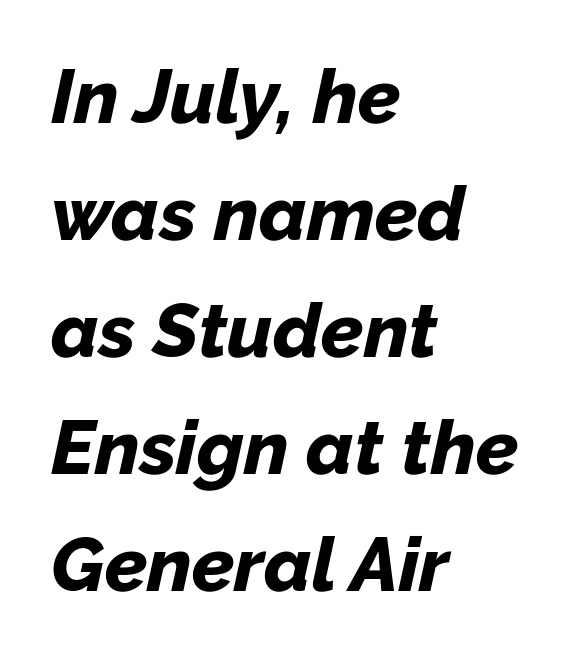
Q: Is the text bold? A: Yes.
Q: Is the text italic (slanted)? A: Yes, it leans right by about 12 degrees.
Q: Is the text underlined? A: No.
Q: How is the paragraph aligned? A: Left-aligned.
Q: Is the spacing between letters normal or unusually wide? A: Normal.
Q: Is the spacing between lines tight, normal or loose? A: Normal.
Q: Width (condensed, normal, or wide)? A: Normal.
Q: Stroke contrast? A: Low.
Q: x-height? A: Medium.
Q: Monospaced? A: No.
